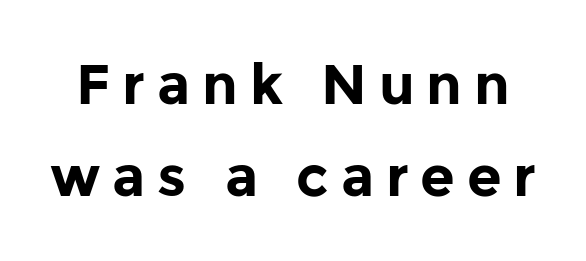
{"serif": "no", "italic": "no", "bold": "yes", "weight": "bold", "width": "normal", "stroke_contrast": "low", "x_height": "medium", "monospaced": "no", "underline": "no", "line_spacing": "normal", "line_spacing_ratio": 1.65, "letter_spacing": "wide", "letter_spacing_em": 0.21, "glyph_px": 56}
